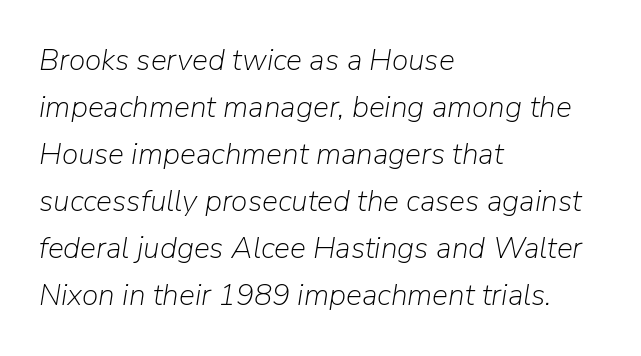
The image shows 30 px light type, italic (leaning right); set left-aligned, normal line spacing (1.57x), normal letter spacing, not underlined; low stroke contrast and a medium x-height.
